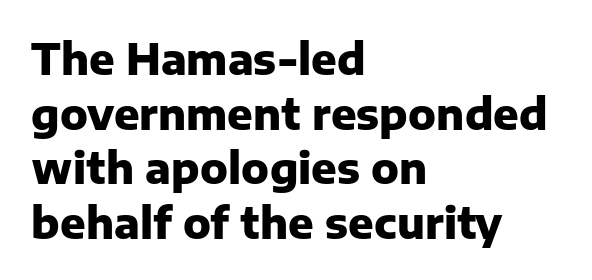
A typesetter would mark this as roman, not italic. Casual observation: everything's shoved over to the left. The block of text has a typical density, with ordinary space between rows. Spacing verdict: proportional, widths tailored to each character. Default kerning and tracking; the words read as compact shapes.
